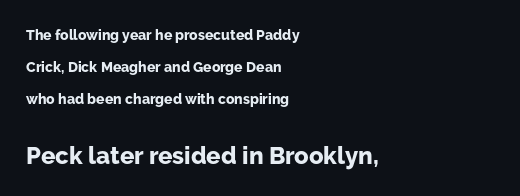
Character size in the trailing block exceeds that of the leading block. Set as a true bold cut, around the 700 mark. This rendering leaves character spacing at its baseline value. No italicization has been applied; the sample stays upright. Whoever set this chose breathing room over compactness in the vertical rhythm.
